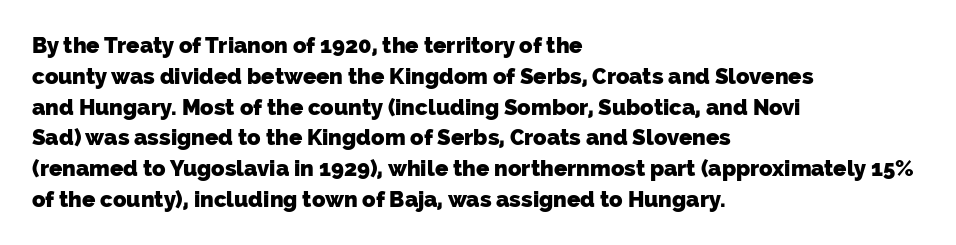
The image shows 22 px bold type; set left-aligned, normal line spacing (1.4x), normal letter spacing, not underlined.
